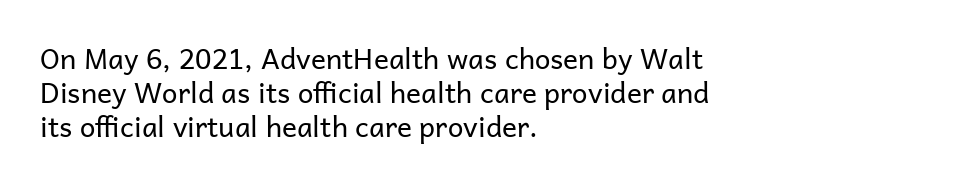
When letters stand straight like this, we call the style roman or upright. Regarding serifs, this sample does without them. The font sits on the lighter half of the weight spectrum, regular included. Spacing verdict: proportional, widths tailored to each character.
